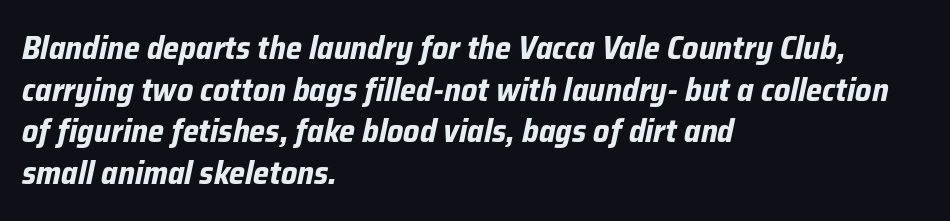
Does the copy run flush right? No — it runs flush left. Each row of text sits above clean, open space. When letters slant like this, we call the style italic. Weight: bold. Proportional: the letters do not fall into vertical columns. The horizontal fit of the characters is conventional and even.
